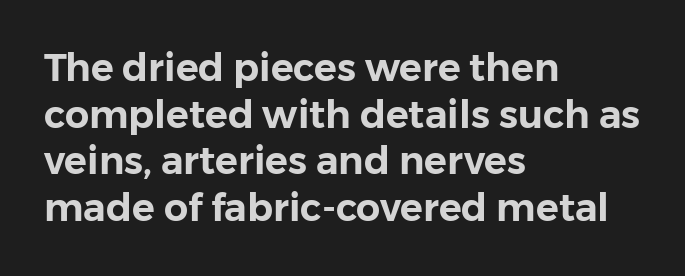
The image shows 38 px sans-serif type, upright; set left-aligned, line spacing 1.23x, normal letter spacing, not underlined; low stroke contrast and a medium x-height.
